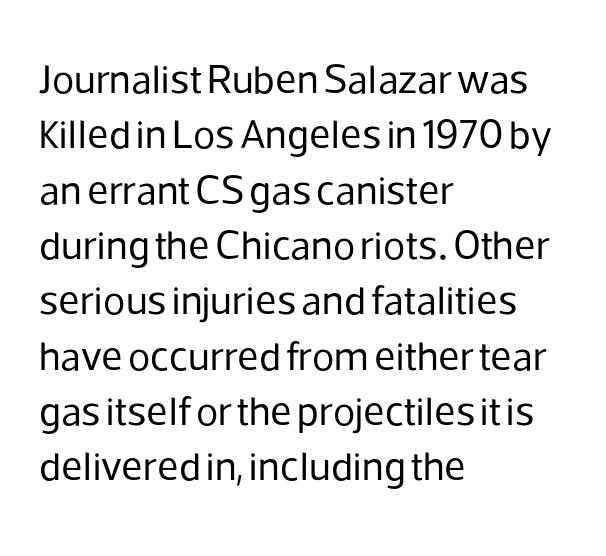
Q: Is the text bold? A: No.
Q: Is the text italic (slanted)? A: No, it is upright.
Q: Is the typeface a serif or a sans-serif typeface? A: Sans-serif.
Q: Is the text underlined? A: No.
Q: How is the paragraph aligned? A: Left-aligned.
Q: Is the spacing between letters normal or unusually wide? A: Normal.
Q: Is the spacing between lines tight, normal or loose? A: Normal.
Q: Width (condensed, normal, or wide)? A: Normal.
Q: Stroke contrast? A: Low.
Q: x-height? A: Medium.
Q: Monospaced? A: No.
